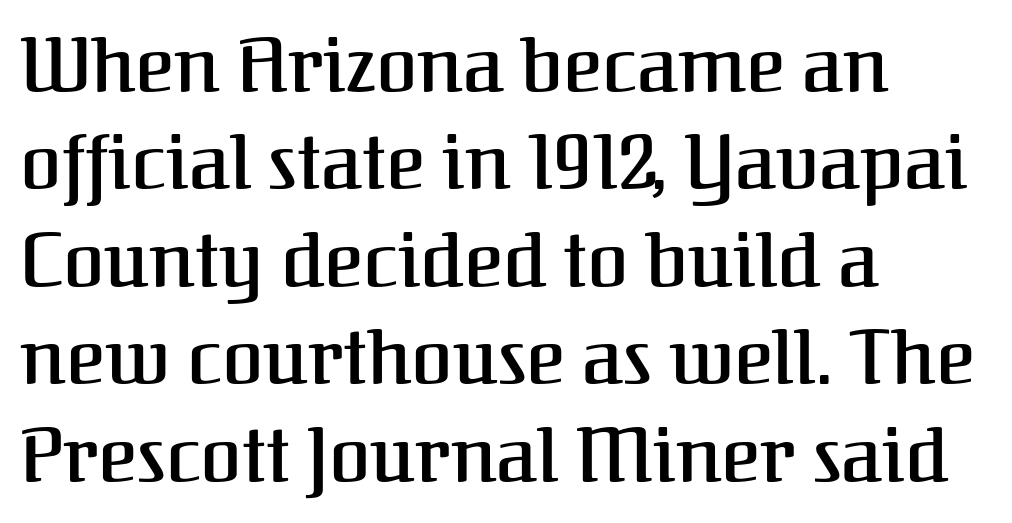
Do the letters lean? They stand straight. This rendering employs a face with finishing strokes, i.e., a serif. Clear beneath every line of the passage. Characters follow at the spacing the type designer built in. Is there much room between lines? A standard amount, neither cramped nor airy.
